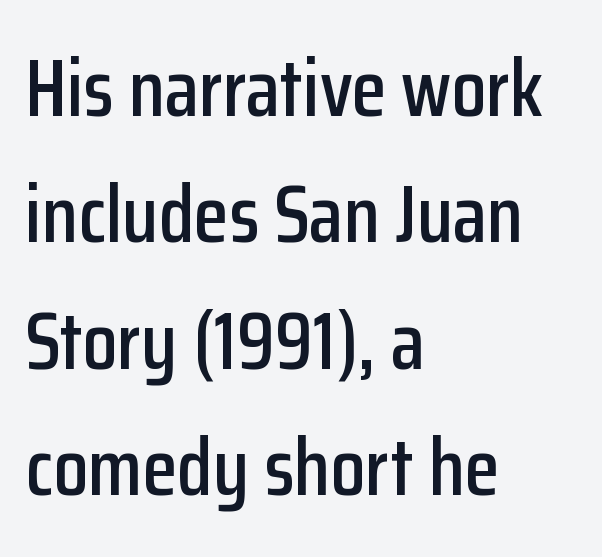
Q: Is the text italic (slanted)? A: No, it is upright.
Q: Is the typeface a serif or a sans-serif typeface? A: Sans-serif.
Q: Is the text underlined? A: No.
Q: How is the paragraph aligned? A: Left-aligned.
Q: Is the spacing between letters normal or unusually wide? A: Normal.
Q: Is the spacing between lines tight, normal or loose? A: Normal.
Q: Width (condensed, normal, or wide)? A: Condensed.
Q: Stroke contrast? A: Low.
Q: x-height? A: Medium.
Q: Monospaced? A: No.
